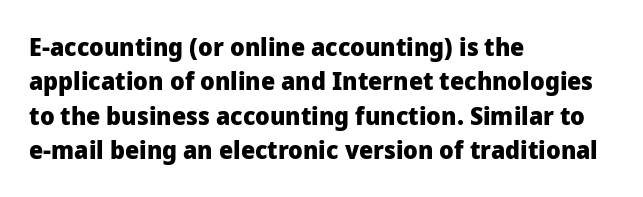
The image shows 25 px bold type, upright; set left-aligned, normal line spacing (1.38x), normal letter spacing, not underlined.
